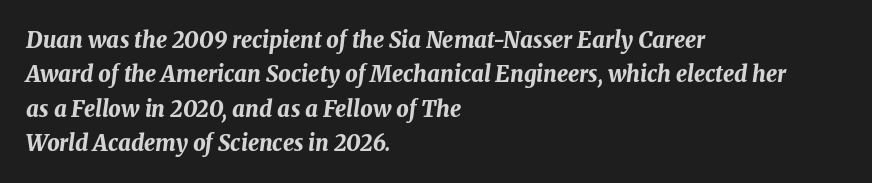
Q: Is the text bold? A: Yes.
Q: Is the text italic (slanted)? A: Yes, it leans right by about 8 degrees.
Q: Is the text underlined? A: No.
Q: How is the paragraph aligned? A: Left-aligned.
Q: Is the spacing between letters normal or unusually wide? A: Normal.
Q: Is the spacing between lines tight, normal or loose? A: Normal.
